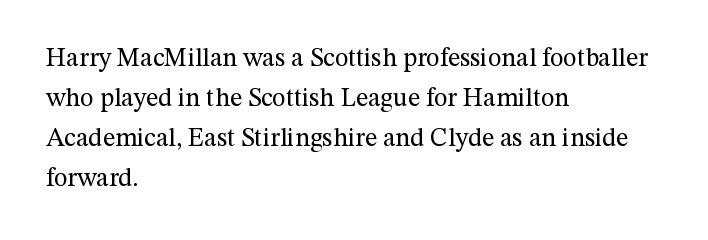
{"italic": "no", "bold": "no", "underline": "no", "align": "left", "line_spacing": "normal", "line_spacing_ratio": 1.54, "letter_spacing": "normal", "letter_spacing_em": 0.0, "glyph_px": 26}
